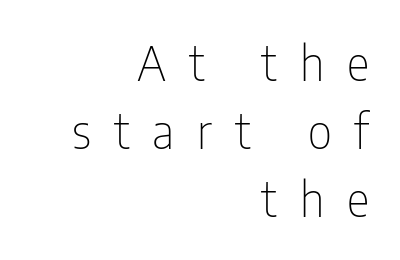
Letters rest on an invisible, unmarked baseline. The rendering uses a moderate line-height, typical for paragraphs. All the whitespace from short lines collects on the left. Counters stay open thanks to moderate or lighter strokes. Note the varied advance widths — an 'i' is clearly narrower than an 'm'. Characters follow at a spacing far wider than the type designer built in.
